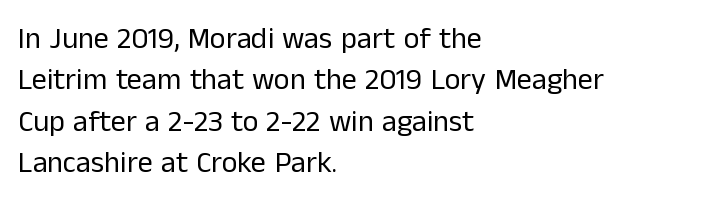
The image shows 30 px regular-weight sans-serif type, upright; set left-aligned, normal line spacing (1.38x), normal letter spacing, not underlined; low stroke contrast and a medium x-height.
